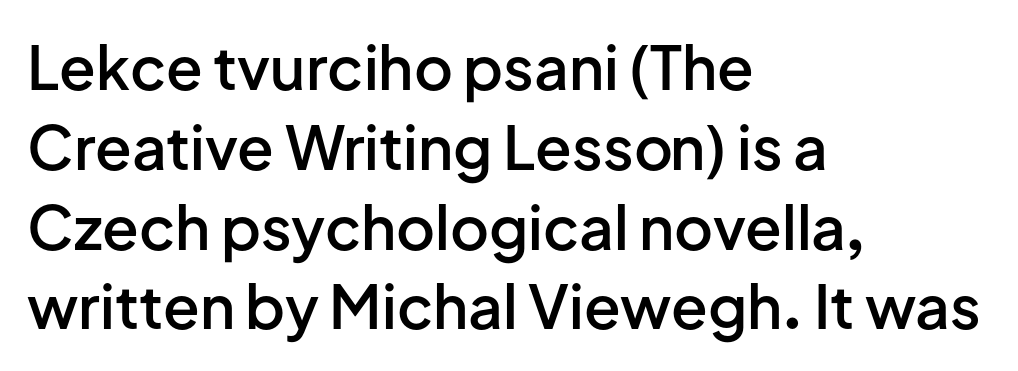
Q: Is the text bold? A: Semi-bold.
Q: Is the text italic (slanted)? A: No, it is upright.
Q: Is the typeface a serif or a sans-serif typeface? A: Sans-serif.
Q: Is the text underlined? A: No.
Q: How is the paragraph aligned? A: Left-aligned.
Q: Is the spacing between letters normal or unusually wide? A: Normal.
Q: Is the spacing between lines tight, normal or loose? A: Normal.
Q: Width (condensed, normal, or wide)? A: Normal.
Q: Stroke contrast? A: Low.
Q: x-height? A: Medium.
Q: Monospaced? A: No.
